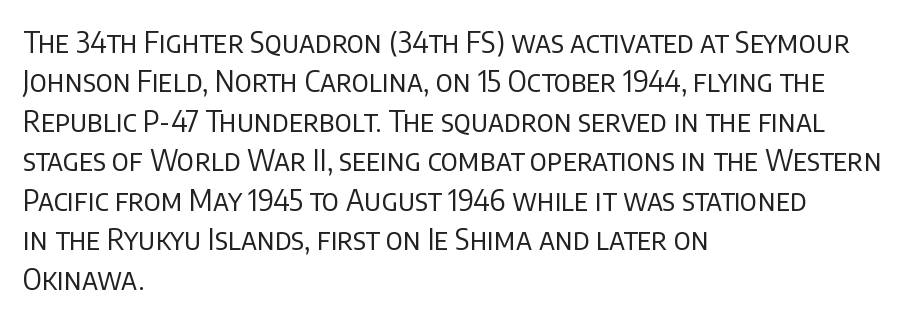
Q: Is the text bold? A: No.
Q: Is the text italic (slanted)? A: No, it is upright.
Q: Is the typeface a serif or a sans-serif typeface? A: Sans-serif.
Q: Is the text underlined? A: No.
Q: How is the paragraph aligned? A: Left-aligned.
Q: Is the spacing between letters normal or unusually wide? A: Normal.
Q: Is the spacing between lines tight, normal or loose? A: Normal.
Q: Width (condensed, normal, or wide)? A: Normal.
Q: Stroke contrast? A: Low.
Q: x-height? A: Large.
Q: Monospaced? A: No.
